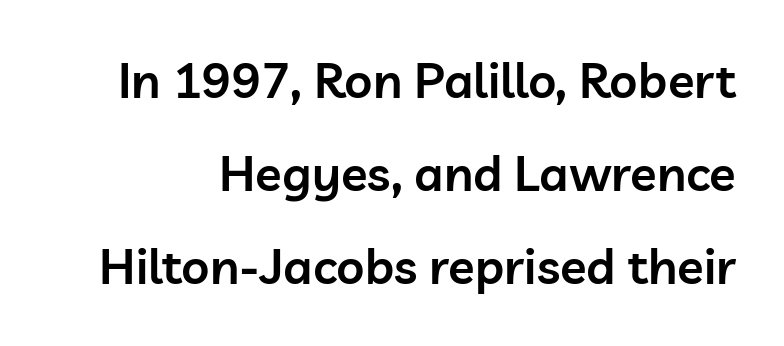
Each letter keeps its own natural width here, so spacing adapts to shape. What stands out about the letter spacing? Nothing — it is the standard amount. This is sans-serif lettering, the kind often seen on screens and signage. The designer dialed line spacing up above the default. Does the lettering tilt? It doesn't — this is upright.
